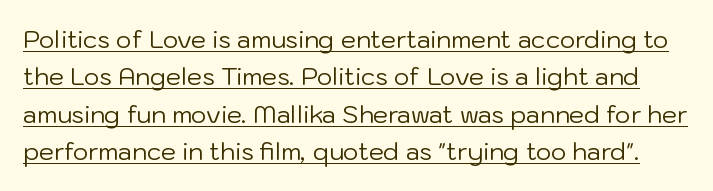
The face looks like a standard text weight, possibly lighter. Underline: present. Ordinary non-slanted type is in use. This block has exactly the height ordinary leading produces. Characters follow at the spacing the type designer built in.
